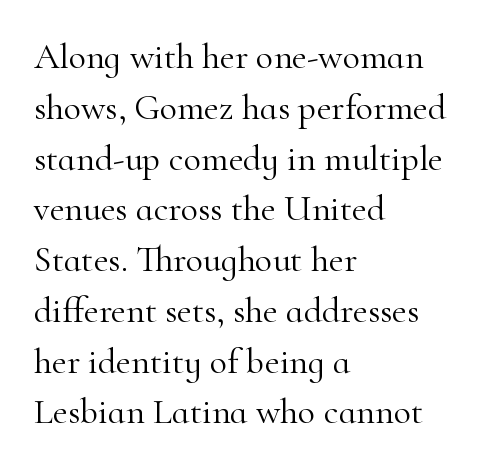
The image shows 36 px light serif type, upright; set left-aligned, normal line spacing (1.41x), normal letter spacing, not underlined; high stroke contrast and a small x-height.
